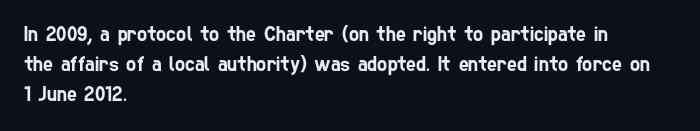
Q: Is the text underlined? A: No.
Q: How is the paragraph aligned? A: Left-aligned.
Q: Is the spacing between letters normal or unusually wide? A: Normal.
Q: Is the spacing between lines tight, normal or loose? A: Normal.
